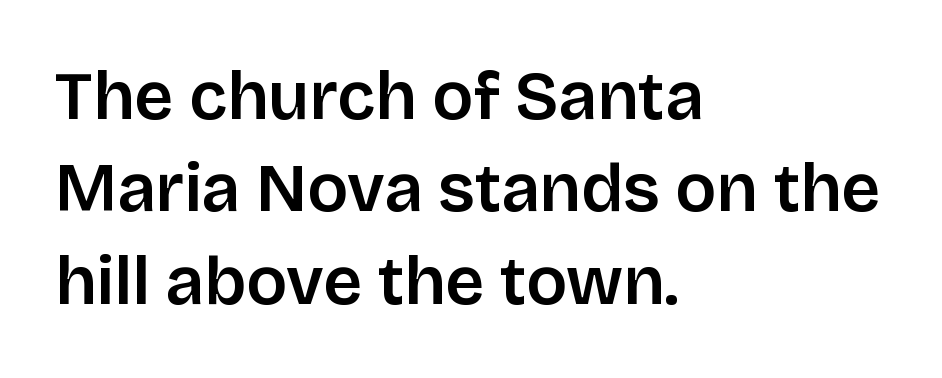
The passage is arranged the way most books set body copy — flush left. Varying glyph widths throughout — classic text-font behaviour. Here the glyphs are tracked normally, forming tight word shapes. You can tell it's not italic because the verticals are truly vertical. The type family on display is of the sans-serif kind.
